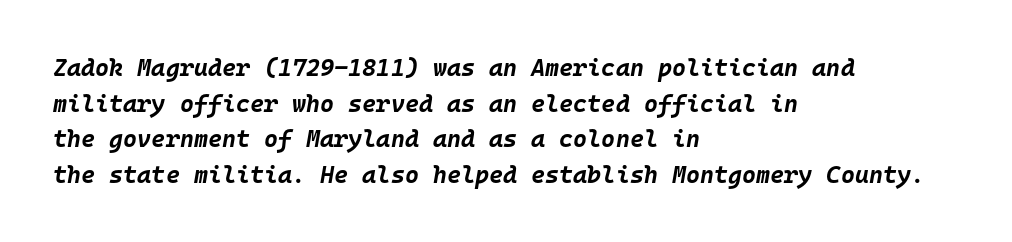
The rendering applies a slant to the glyphs. Beneath every word, the page is bare. Chunky letters — that's bold for sure. Default kerning and tracking; the words read as compact shapes. Reading down the column, the eye jumps a familiar distance to each next line.
